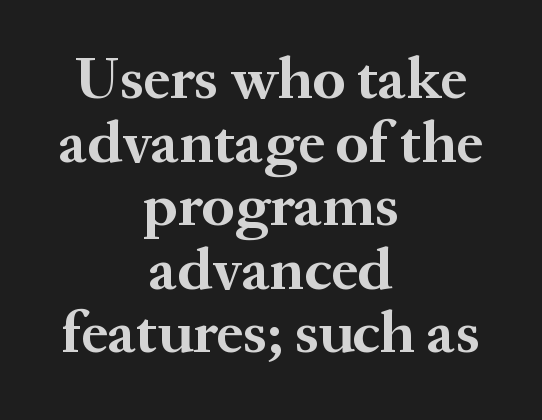
{"serif": "yes", "italic": "no", "bold": "yes", "weight": "bold", "width": "normal", "stroke_contrast": "medium", "x_height": "medium", "monospaced": "no", "underline": "no", "align": "center", "line_spacing": "tight", "line_spacing_ratio": 1.06, "letter_spacing": "normal", "letter_spacing_em": 0.0, "glyph_px": 60}
